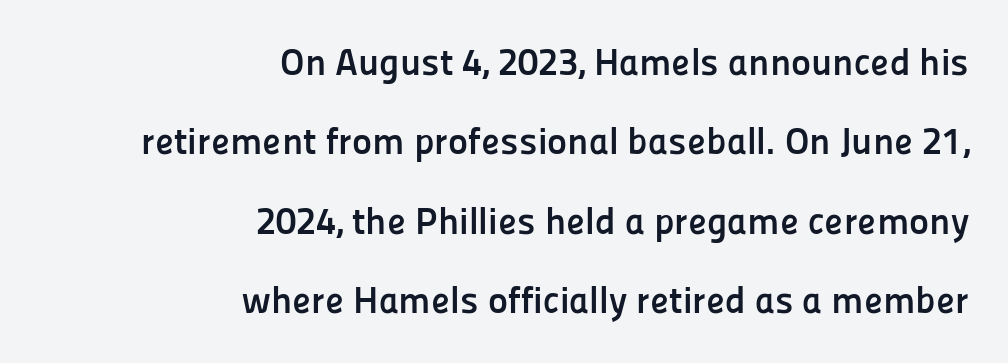
The image shows 38 px semibold sans-serif type, upright; set right-aligned, loose line spacing (2.09x), normal letter spacing, not underlined; low stroke contrast and a medium x-height.
